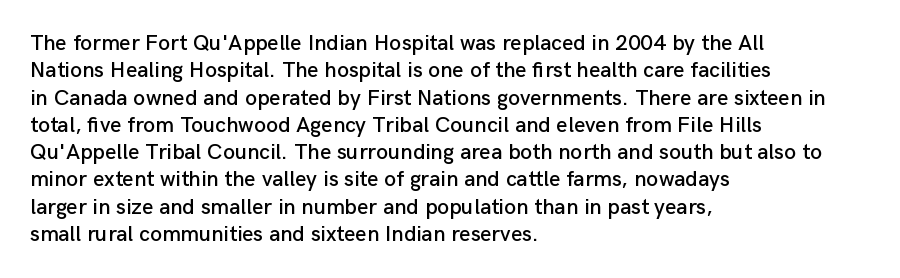
Q: Is the text italic (slanted)? A: No, it is upright.
Q: Is the text underlined? A: No.
Q: How is the paragraph aligned? A: Left-aligned.
Q: Is the spacing between letters normal or unusually wide? A: Normal.
